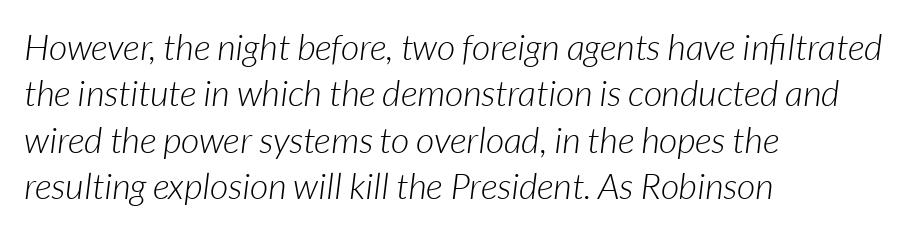
{"italic": "yes", "lean": "right", "slant_degrees": 7, "bold": "no", "weight": "light", "width": "normal", "stroke_contrast": "low", "x_height": "medium", "monospaced": "no", "underline": "no", "align": "left", "line_spacing": "normal", "line_spacing_ratio": 1.29, "letter_spacing": "normal", "letter_spacing_em": 0.0, "glyph_px": 36}
